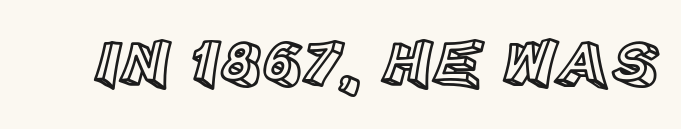
{"width": "normal", "x_height": "large", "monospaced": "no", "underline": "no", "letter_spacing": "normal", "letter_spacing_em": 0.0, "glyph_px": 67}
